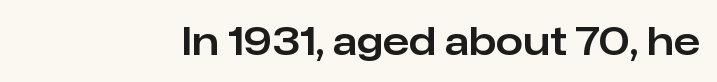
The image shows 39 px sans-serif type, upright; set normal letter spacing, not underlined; low stroke contrast and a medium x-height.
